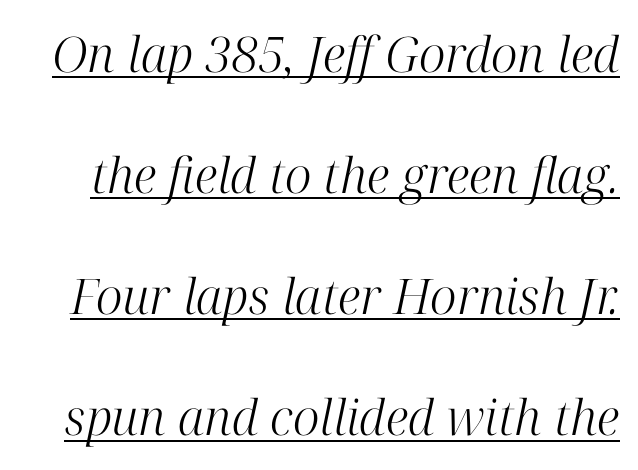
{"serif": "yes", "italic": "yes", "lean": "right", "slant_degrees": 12, "bold": "no", "weight": "light", "width": "normal", "stroke_contrast": "high", "x_height": "medium", "monospaced": "no", "underline": "yes", "line_spacing": "loose", "line_spacing_ratio": 2.47, "letter_spacing": "normal", "letter_spacing_em": 0.0, "glyph_px": 49}
